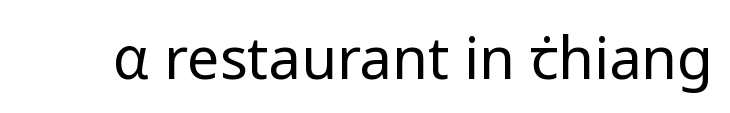
The image shows 58 px regular-weight sans-serif type, upright; set normal letter spacing, not underlined; low stroke contrast and a medium x-height.
